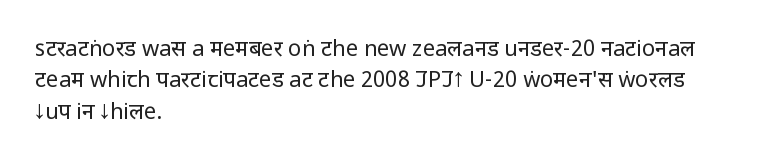
The image shows 22 px text type, upright; set left-aligned, normal line spacing (1.43x), normal letter spacing, not underlined.
